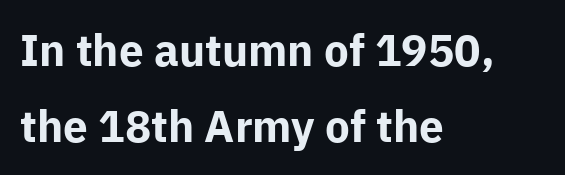
Q: Is the text bold? A: Yes.
Q: Is the text italic (slanted)? A: No, it is upright.
Q: Is the typeface a serif or a sans-serif typeface? A: Sans-serif.
Q: Is the text underlined? A: No.
Q: How is the paragraph aligned? A: Left-aligned.
Q: Is the spacing between letters normal or unusually wide? A: Normal.
Q: Width (condensed, normal, or wide)? A: Normal.
Q: Stroke contrast? A: Low.
Q: x-height? A: Medium.
Q: Monospaced? A: No.
